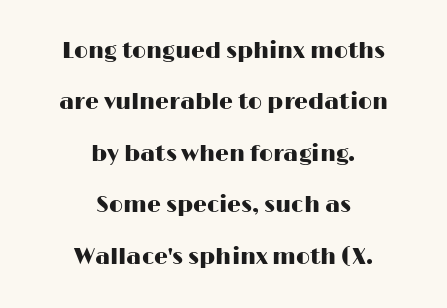
Q: Is the text italic (slanted)? A: No, it is upright.
Q: Is the text underlined? A: No.
Q: How is the paragraph aligned? A: Centered.
Q: Is the spacing between letters normal or unusually wide? A: Normal.
Q: Is the spacing between lines tight, normal or loose? A: Loose.
